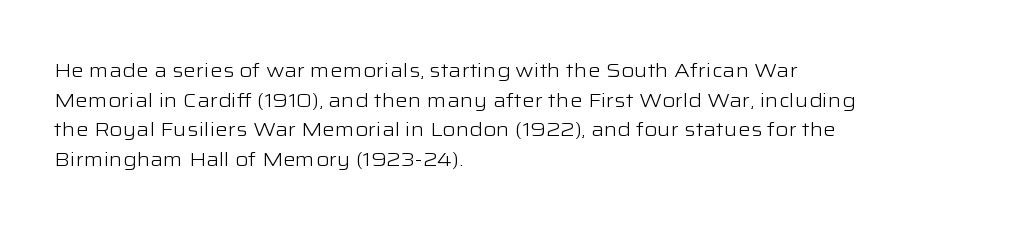
{"italic": "no", "bold": "no", "underline": "no", "align": "left", "line_spacing": "normal", "line_spacing_ratio": 1.48, "letter_spacing": "normal", "letter_spacing_em": 0.0, "glyph_px": 20}
